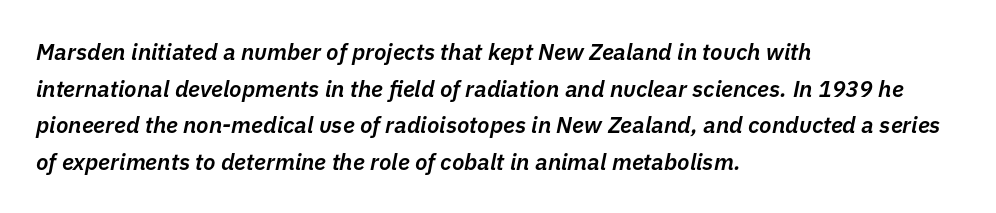
The image shows 23 px text type, italic (leaning right); set left-aligned, normal line spacing (1.59x), normal letter spacing, not underlined.
